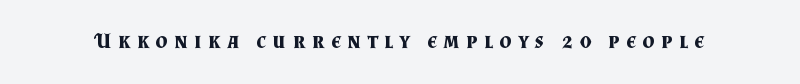
{"italic": "no", "bold": "yes", "underline": "no", "letter_spacing": "wide", "letter_spacing_em": 0.32, "glyph_px": 21}
